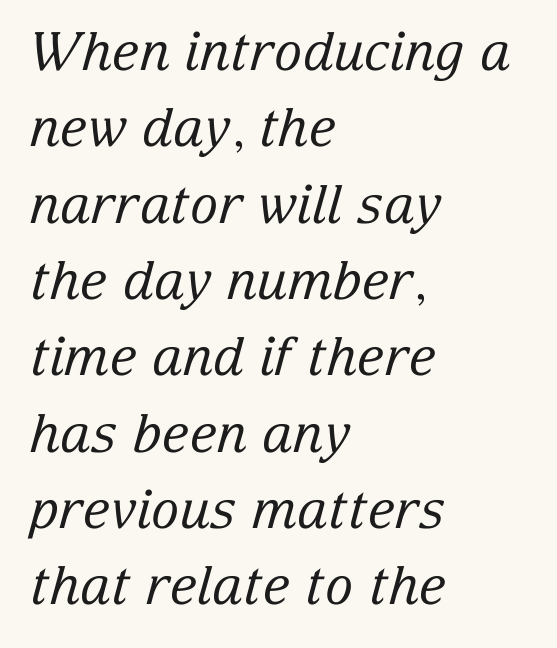
The compositor pushed each line to the left boundary. The designer went with a serif here, giving each stem small feet. Each row of text sits above clean, open space. Note the varied advance widths — an 'i' is clearly narrower than an 'm'.
